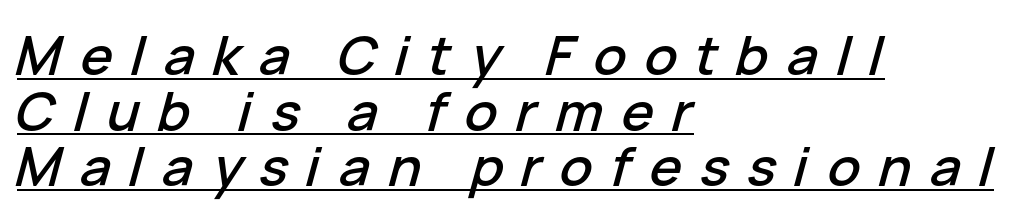
{"italic": "yes", "lean": "right", "slant_degrees": 15, "width": "normal", "stroke_contrast": "low", "x_height": "medium", "monospaced": "no", "underline": "yes", "align": "left", "line_spacing": "tight", "line_spacing_ratio": 1.03, "letter_spacing": "wide", "letter_spacing_em": 0.34, "glyph_px": 54}
